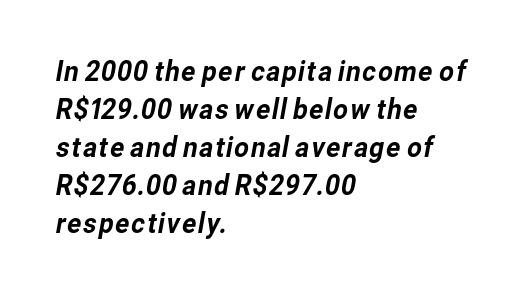
Is this a sans? Yes — the strokes have no serifs. Caption: multi-line text, flush left, ragged right. The rendering uses natural spacing where letterforms have individual widths. Characters follow at the spacing the type designer built in. The zone under the glyphs is completely vacant. Normally led — the rows are evenly, conventionally spaced.
